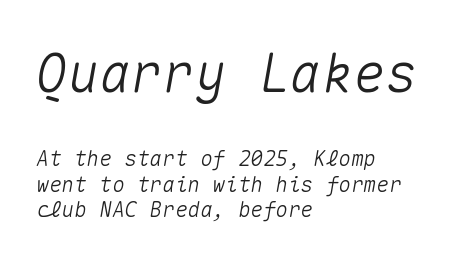
Q: Is the text italic (slanted)? A: Yes, it leans right by about 10 degrees.
Q: Is the text underlined? A: No.
Q: How is the paragraph aligned? A: Left-aligned.
Q: Is the spacing between letters normal or unusually wide? A: Normal.
Q: Which block of text is set in a larger size, the first (top) or the second (bottom)? A: The first (top) one.
Q: Width (condensed, normal, or wide)? A: Normal.
Q: Stroke contrast? A: Medium.
Q: x-height? A: Medium.
Q: Monospaced? A: Yes.
